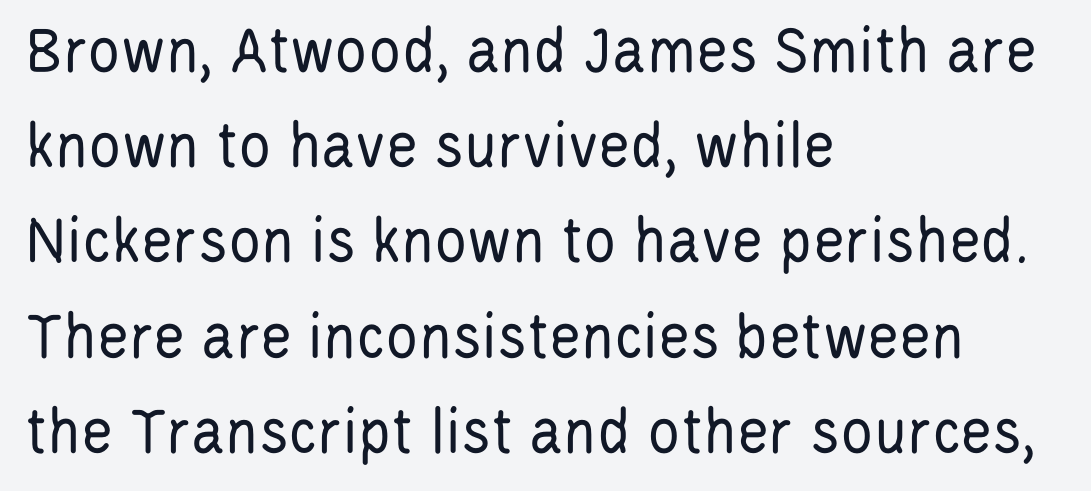
{"serif": "no", "italic": "no", "bold": "no", "weight": "regular", "width": "condensed", "stroke_contrast": "low", "x_height": "large", "monospaced": "no", "underline": "no", "align": "left", "line_spacing": "normal", "line_spacing_ratio": 1.4, "letter_spacing": "normal", "letter_spacing_em": 0.0, "glyph_px": 68}
